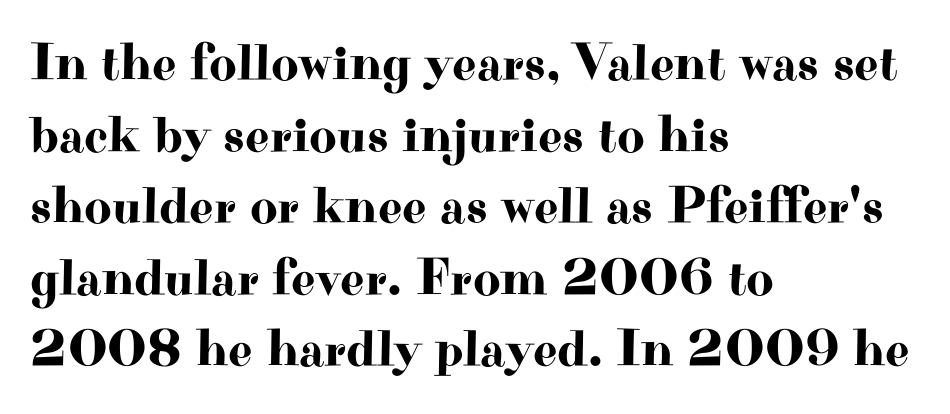
Q: Is the text italic (slanted)? A: No, it is upright.
Q: Is the typeface a serif or a sans-serif typeface? A: Serif.
Q: Is the text underlined? A: No.
Q: How is the paragraph aligned? A: Left-aligned.
Q: Is the spacing between letters normal or unusually wide? A: Normal.
Q: Is the spacing between lines tight, normal or loose? A: Normal.
Q: Width (condensed, normal, or wide)? A: Wide.
Q: Stroke contrast? A: High.
Q: x-height? A: Small.
Q: Monospaced? A: No.
